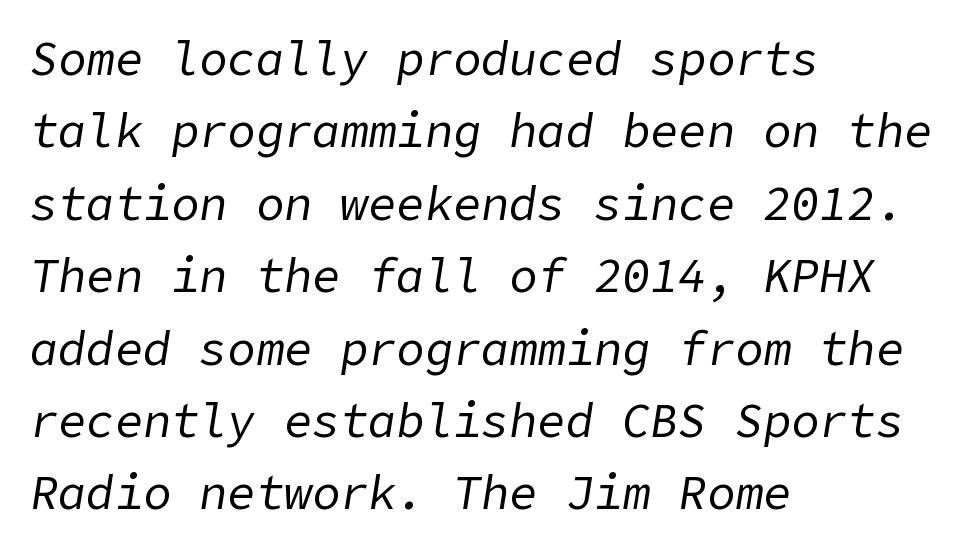
Q: Is the text bold? A: No.
Q: Is the text italic (slanted)? A: Yes, it leans right by about 9 degrees.
Q: Is the text underlined? A: No.
Q: How is the paragraph aligned? A: Left-aligned.
Q: Is the spacing between letters normal or unusually wide? A: Normal.
Q: Is the spacing between lines tight, normal or loose? A: Normal.
Q: Width (condensed, normal, or wide)? A: Normal.
Q: Stroke contrast? A: Low.
Q: x-height? A: Medium.
